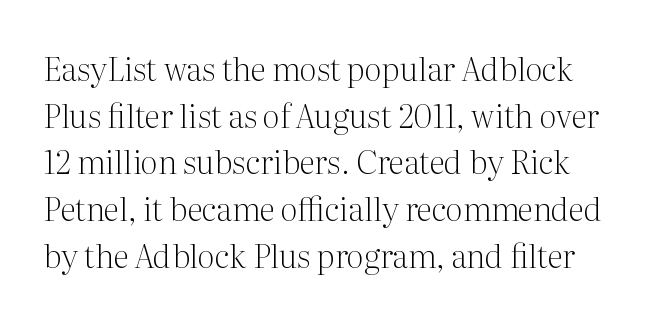
Character widths vary here, with narrow letters taking less room than wide ones. This sample uses an upright cut, with every glyph sitting square on the baseline. Stems here are at most as thick as an everyday book face. Just letters on the line, the space beneath them empty. Old-style or modern, the face here clearly has serifs. The passage shown has conventional tracking throughout.
